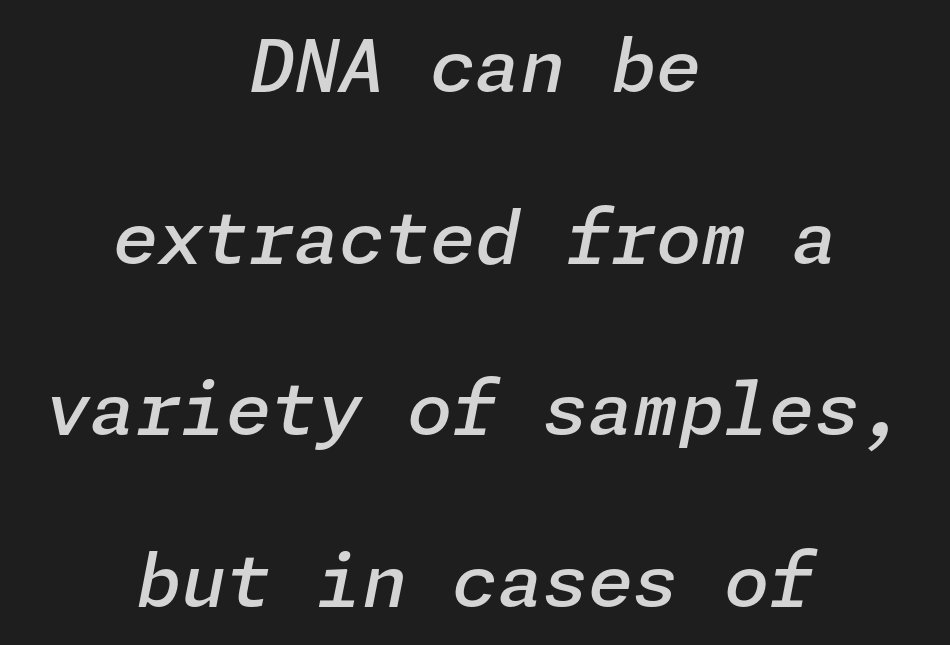
{"italic": "yes", "lean": "right", "slant_degrees": 11, "bold": "semi", "weight": "semibold", "width": "normal", "stroke_contrast": "low", "x_height": "medium", "underline": "no", "align": "center", "line_spacing": "loose", "line_spacing_ratio": 2.35, "letter_spacing": "normal", "letter_spacing_em": 0.0, "glyph_px": 73}
